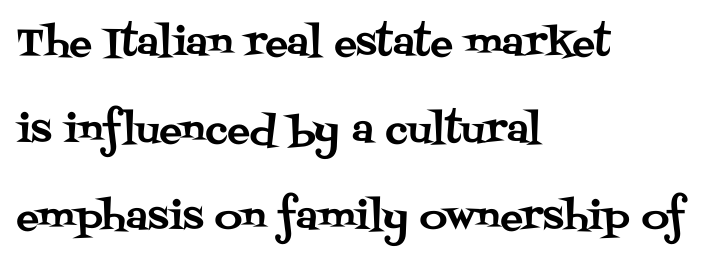
Q: Is the text italic (slanted)? A: No, it is upright.
Q: Is the typeface a serif or a sans-serif typeface? A: Serif.
Q: Is the text underlined? A: No.
Q: How is the paragraph aligned? A: Left-aligned.
Q: Is the spacing between letters normal or unusually wide? A: Normal.
Q: Is the spacing between lines tight, normal or loose? A: Loose.
Q: Width (condensed, normal, or wide)? A: Normal.
Q: Stroke contrast? A: Medium.
Q: x-height? A: Large.
Q: Monospaced? A: No.
